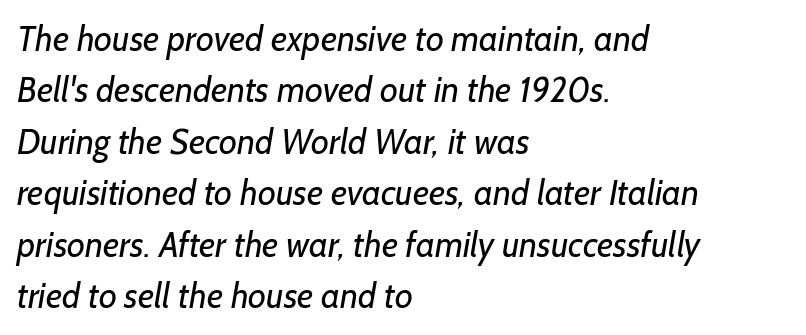
Standard letterfit; no display-style spreading of the glyphs. The passage is arranged the way most books set body copy — flush left. The letters carry no serifs — their stems end cleanly without finishing strokes. The rows are spaced the way most documents space them. Weight: regular or lighter. Character widths vary here, with narrow letters taking less room than wide ones.
